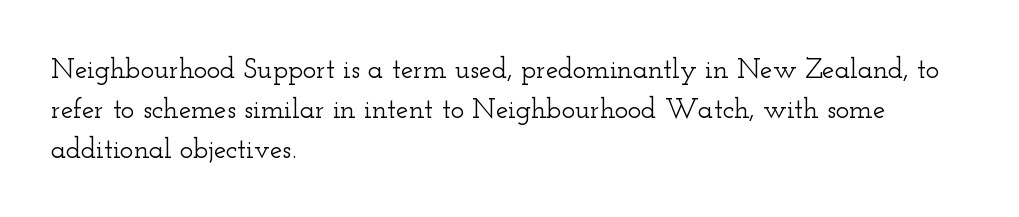
{"serif": "yes", "italic": "no", "width": "wide", "stroke_contrast": "low", "x_height": "small", "monospaced": "no", "underline": "no", "align": "left", "line_spacing": "normal", "line_spacing_ratio": 1.43, "letter_spacing": "normal", "letter_spacing_em": 0.0, "glyph_px": 28}
